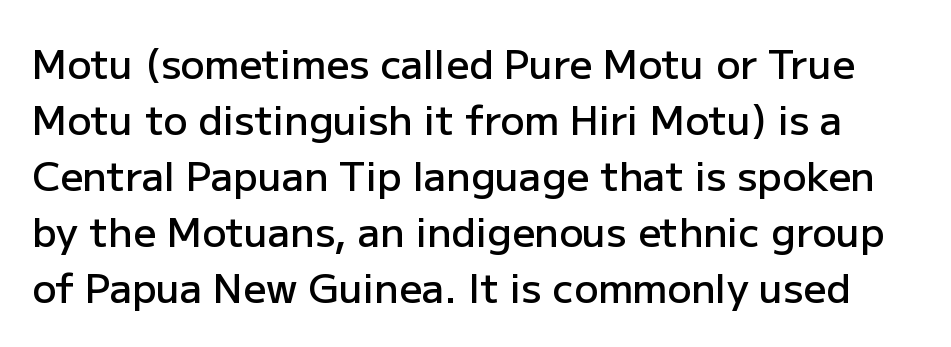
{"serif": "no", "italic": "no", "bold": "semi", "weight": "semibold", "width": "normal", "stroke_contrast": "low", "x_height": "medium", "monospaced": "no", "underline": "no", "line_spacing": "normal", "line_spacing_ratio": 1.4, "letter_spacing": "normal", "letter_spacing_em": 0.0, "glyph_px": 40}
